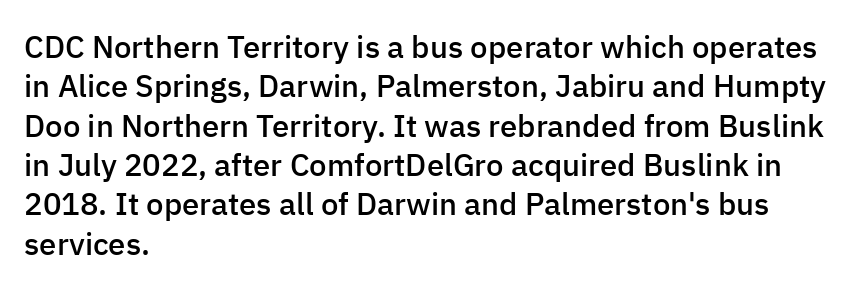
{"serif": "no", "italic": "no", "bold": "semi", "weight": "semibold", "width": "normal", "stroke_contrast": "low", "x_height": "medium", "monospaced": "no", "underline": "no", "align": "left", "line_spacing": "normal", "line_spacing_ratio": 1.27, "letter_spacing": "normal", "letter_spacing_em": 0.0, "glyph_px": 31}
